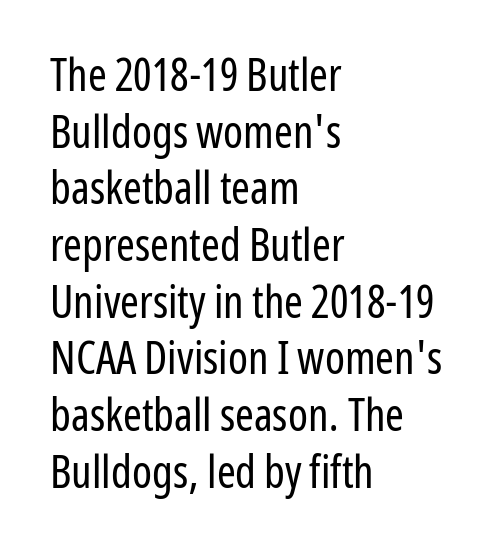
Q: Is the text bold? A: No.
Q: Is the text italic (slanted)? A: No, it is upright.
Q: Is the typeface a serif or a sans-serif typeface? A: Sans-serif.
Q: Is the text underlined? A: No.
Q: How is the paragraph aligned? A: Left-aligned.
Q: Is the spacing between letters normal or unusually wide? A: Normal.
Q: Is the spacing between lines tight, normal or loose? A: Normal.
Q: Width (condensed, normal, or wide)? A: Condensed.
Q: Stroke contrast? A: Low.
Q: x-height? A: Medium.
Q: Monospaced? A: No.
